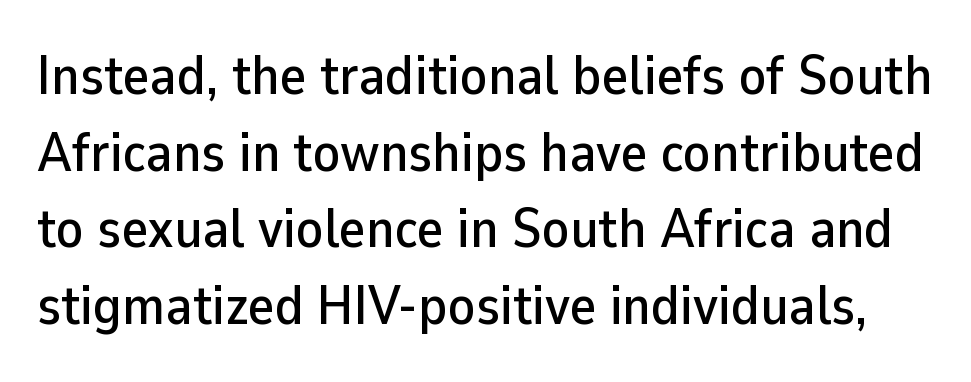
{"serif": "no", "italic": "no", "width": "normal", "stroke_contrast": "low", "x_height": "medium", "monospaced": "no", "underline": "no", "line_spacing": "normal", "line_spacing_ratio": 1.37, "letter_spacing": "normal", "letter_spacing_em": 0.0, "glyph_px": 56}
